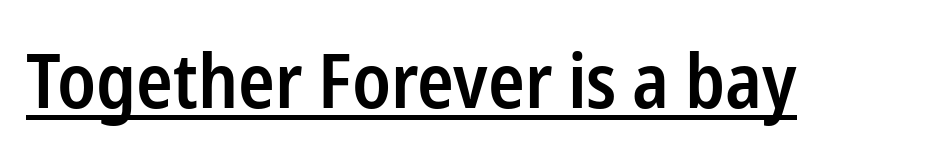
The image shows 76 px semibold, condensed sans-serif type, upright; set normal letter spacing, underlined; low stroke contrast and a medium x-height.
